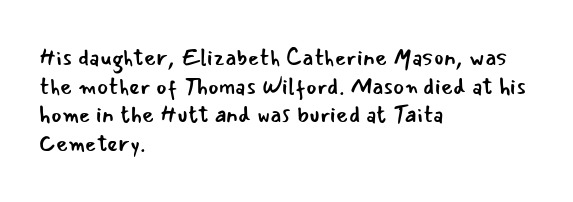
The image shows 23 px text type, upright; set left-aligned, normal line spacing (1.25x), normal letter spacing, not underlined.
